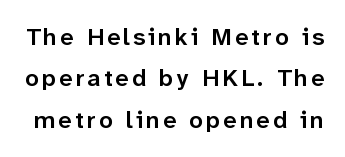
The image shows 24 px text type, upright; set line spacing 1.72x, not underlined.
